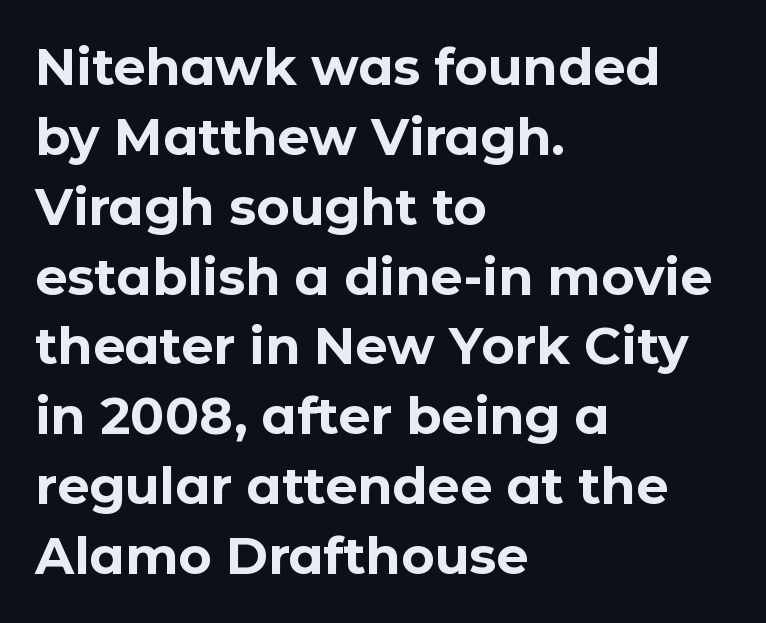
Stroke thickness is high; the sample reads as a true bold. Quick note: not italic, upright. Plain, unruled lines of type. The characters display no serif detailing; their extremities are plain. Looks like regular typesetting: each glyph gets only the width it needs. What stands out about the letter spacing? Nothing — it is the standard amount.
